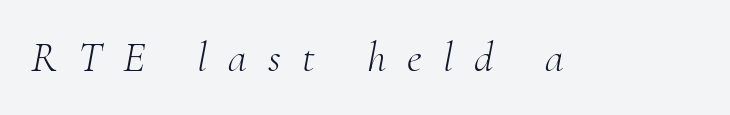
The image shows 43 px light serif type, italic (leaning right); set unusually wide letter spacing (+0.49 em), not underlined; medium stroke contrast and a small x-height.
